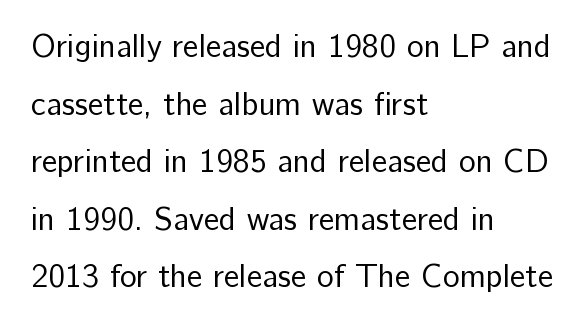
{"serif": "no", "italic": "no", "bold": "no", "weight": "regular", "width": "normal", "stroke_contrast": "low", "x_height": "medium", "monospaced": "no", "underline": "no", "align": "left", "line_spacing_ratio": 1.8, "letter_spacing": "normal", "letter_spacing_em": 0.0, "glyph_px": 32}
